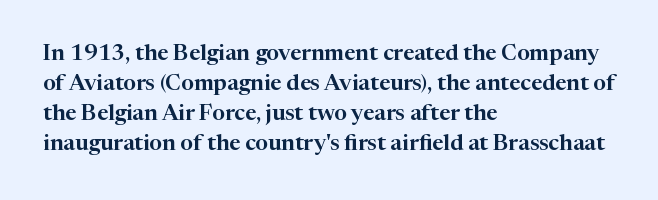
{"italic": "no", "underline": "no", "align": "left", "line_spacing": "normal", "line_spacing_ratio": 1.37, "letter_spacing": "normal", "letter_spacing_em": 0.0, "glyph_px": 22}
